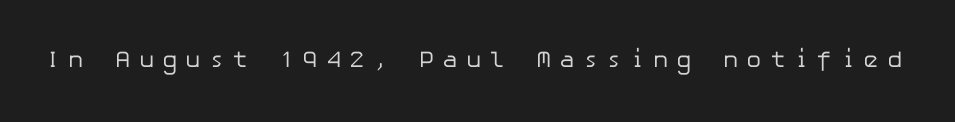
Q: Is the text bold? A: No.
Q: Is the text italic (slanted)? A: No, it is upright.
Q: Is the text underlined? A: No.
Q: Is the spacing between letters normal or unusually wide? A: Unusually wide.
